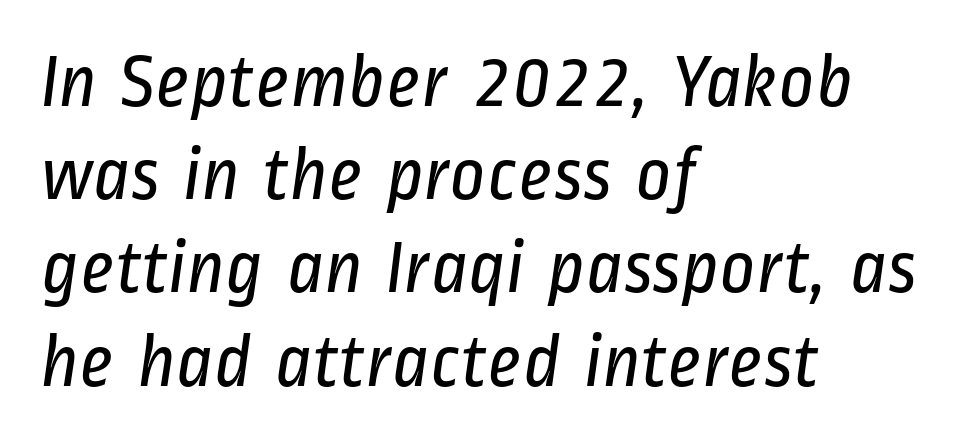
Q: Is the text bold? A: No.
Q: Is the typeface a serif or a sans-serif typeface? A: Sans-serif.
Q: Is the text underlined? A: No.
Q: How is the paragraph aligned? A: Left-aligned.
Q: Is the spacing between letters normal or unusually wide? A: Normal.
Q: Width (condensed, normal, or wide)? A: Condensed.
Q: Stroke contrast? A: Low.
Q: x-height? A: Medium.
Q: Monospaced? A: No.
